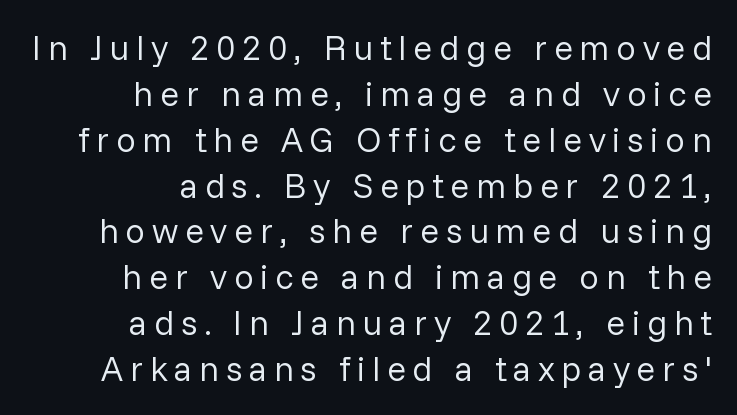
{"serif": "no", "italic": "no", "bold": "no", "weight": "regular", "width": "normal", "stroke_contrast": "low", "x_height": "medium", "monospaced": "no", "underline": "no", "align": "right", "line_spacing": "normal", "line_spacing_ratio": 1.31, "glyph_px": 35}
